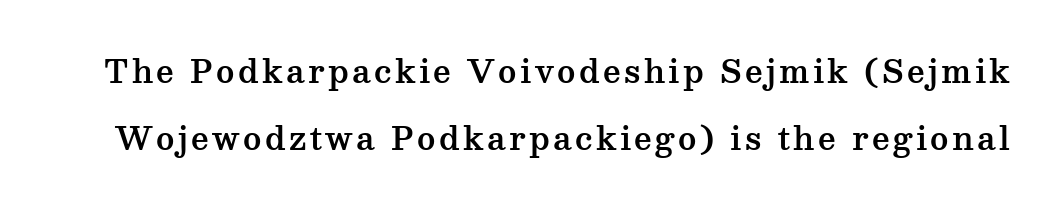
Q: Is the text italic (slanted)? A: No, it is upright.
Q: Is the typeface a serif or a sans-serif typeface? A: Serif.
Q: Is the text underlined? A: No.
Q: Is the spacing between lines tight, normal or loose? A: Loose.
Q: Width (condensed, normal, or wide)? A: Wide.
Q: Stroke contrast? A: Medium.
Q: x-height? A: Medium.
Q: Monospaced? A: No.
